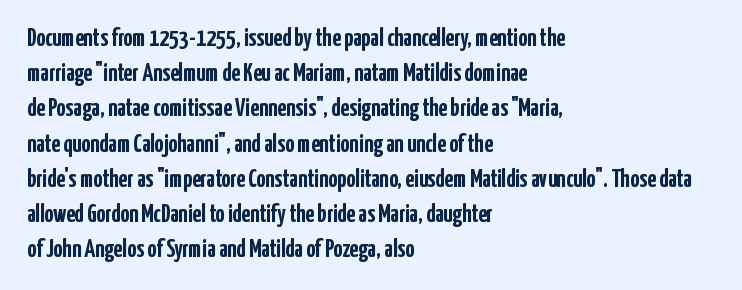
{"italic": "no", "bold": "yes", "underline": "no", "align": "left", "line_spacing": "normal", "line_spacing_ratio": 1.41, "letter_spacing": "normal", "letter_spacing_em": 0.0, "glyph_px": 25}
